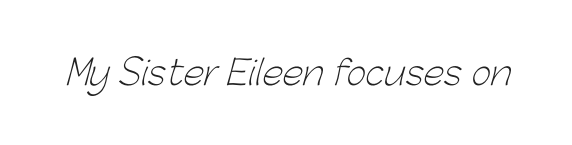
The image shows 34 px light sans-serif type; set normal letter spacing, not underlined; low stroke contrast and a medium x-height.
